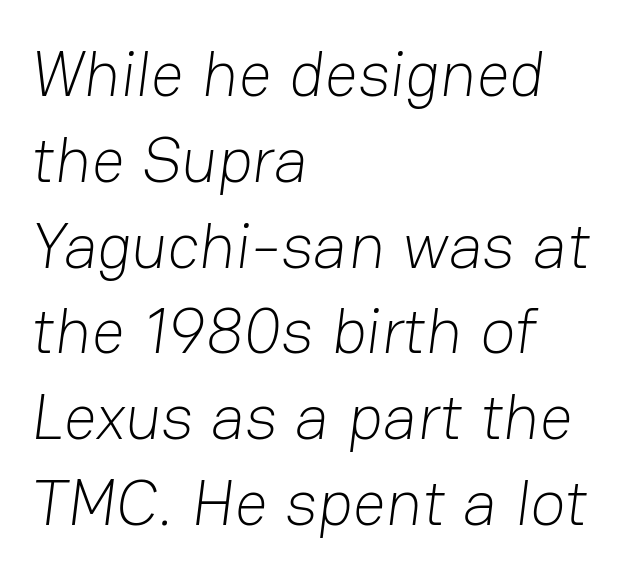
Stems and bowls with no extra thickness — not bold. This block has exactly the height ordinary leading produces. Is this a fixed-width face? No — the glyphs have proportional, varying widths. Visually the block forms a straight wall on the left and a jagged coastline on the right. The letterforms sit shoulder to shoulder at normal distance. Note: no serifs on the glyphs.
